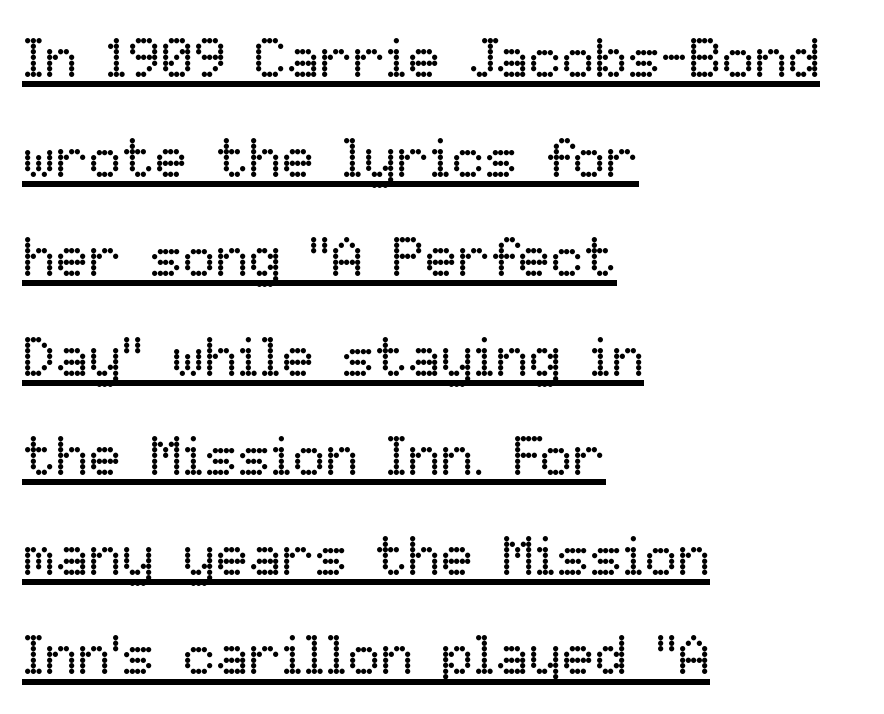
The image shows 55 px regular-weight type, upright; set left-aligned, line spacing 1.81x, normal letter spacing, underlined; low stroke contrast and a medium x-height.
